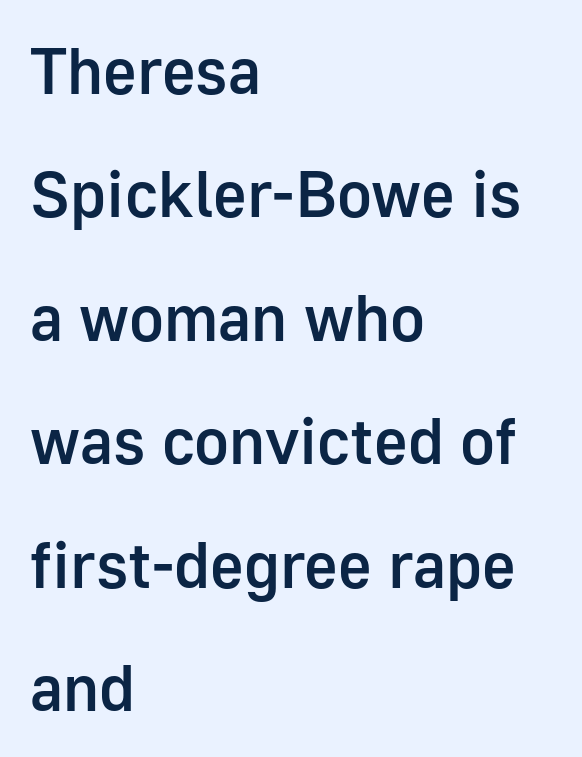
The image shows 65 px semibold sans-serif type, upright; set left-aligned, loose line spacing (1.9x), normal letter spacing, not underlined; low stroke contrast and a medium x-height.
